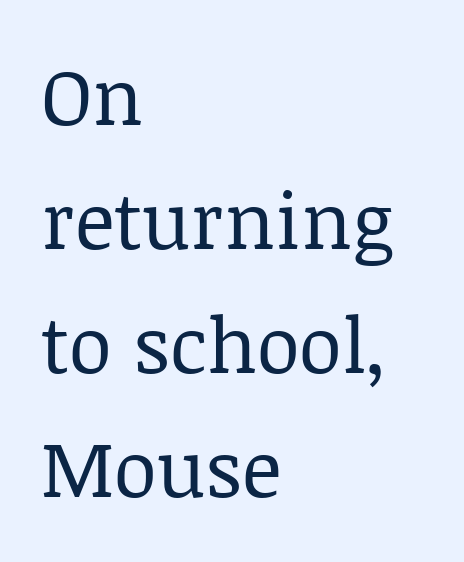
The image shows 78 px regular-weight serif type, upright; set left-aligned, normal line spacing (1.59x), normal letter spacing, not underlined; low stroke contrast and a large x-height.
